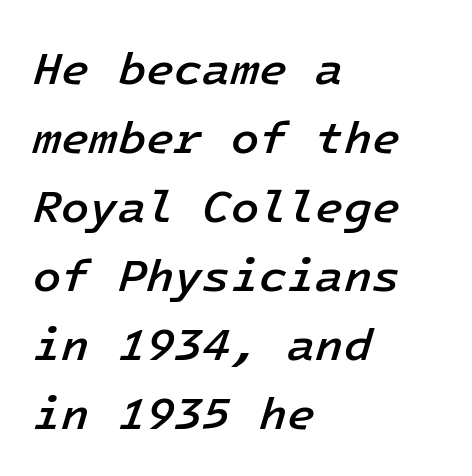
The image shows 46 px semibold type, italic (leaning right); set left-aligned, normal line spacing (1.5x), normal letter spacing, not underlined; low stroke contrast and a medium x-height.
